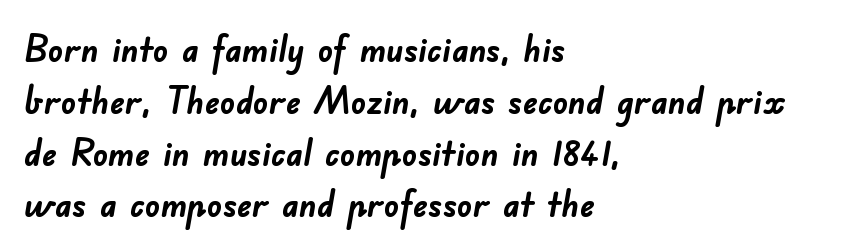
Q: Is the text bold? A: Yes.
Q: Is the typeface a serif or a sans-serif typeface? A: Sans-serif.
Q: Is the text underlined? A: No.
Q: How is the paragraph aligned? A: Left-aligned.
Q: Is the spacing between letters normal or unusually wide? A: Normal.
Q: Is the spacing between lines tight, normal or loose? A: Normal.
Q: Width (condensed, normal, or wide)? A: Normal.
Q: Stroke contrast? A: Low.
Q: x-height? A: Small.
Q: Monospaced? A: No.
